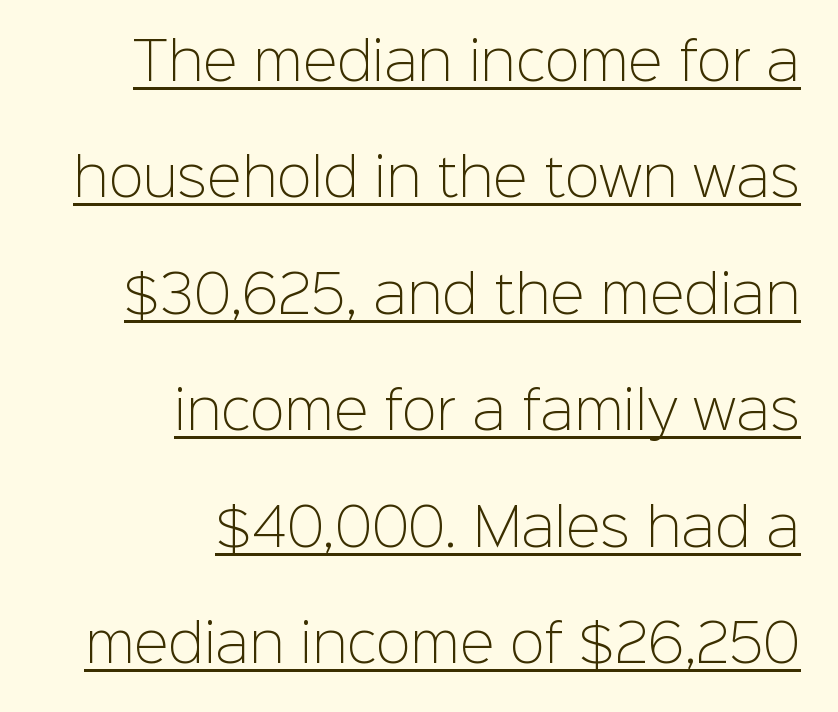
The image shows 52 px light sans-serif type, upright; set right-aligned, loose line spacing (2.24x), normal letter spacing, underlined; low stroke contrast and a medium x-height.
